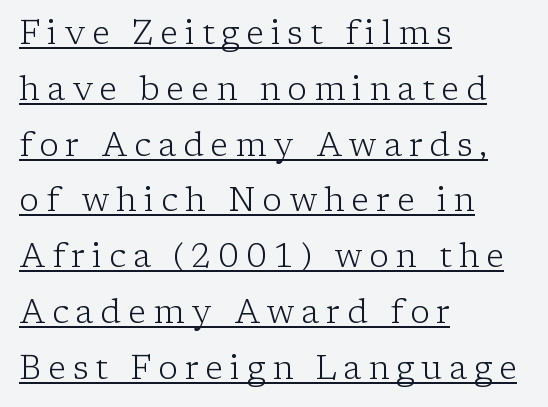
The passage shown is underscored from start to finish. Line beginnings align vertically; line endings do not. Whoever set this chose a conventional vertical rhythm. Quick note: not italic, upright. What kind of face is this? One with serifs. Honestly, the letter spacing is so wide it's the main thing you notice.
